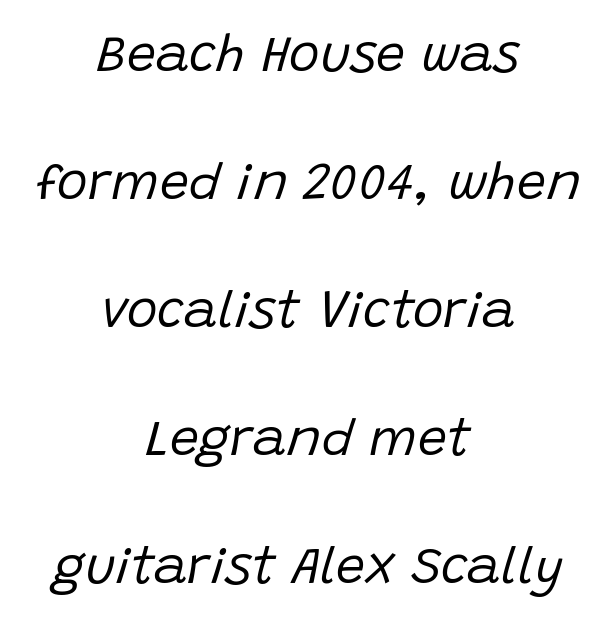
The image shows 52 px regular-weight type, italic (leaning right); set centered, loose line spacing (2.46x), normal letter spacing, not underlined; low stroke contrast and a large x-height.
